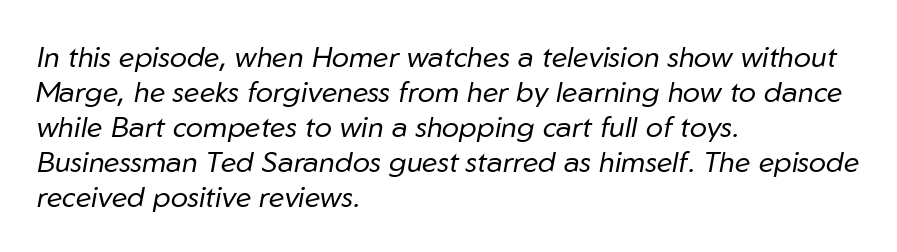
The image shows 29 px regular-weight type, italic (leaning right); set left-aligned, line spacing 1.21x, normal letter spacing, not underlined; low stroke contrast and a medium x-height.
